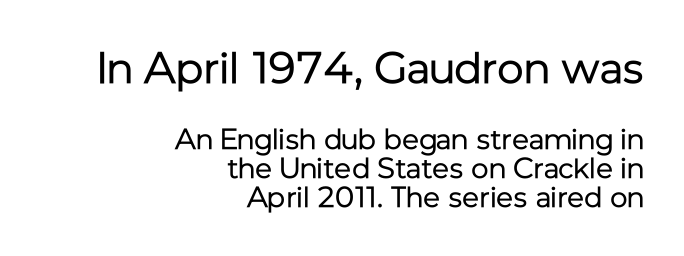
{"serif": "no", "italic": "no", "bold": "no", "weight": "regular", "width": "normal", "stroke_contrast": "low", "x_height": "medium", "monospaced": "no", "underline": "no", "align": "right", "line_spacing": "tight", "line_spacing_ratio": 1.01, "letter_spacing": "normal", "letter_spacing_em": 0.0, "larger_block": "first", "size_ratio": 1.52, "glyph_px": 44}
